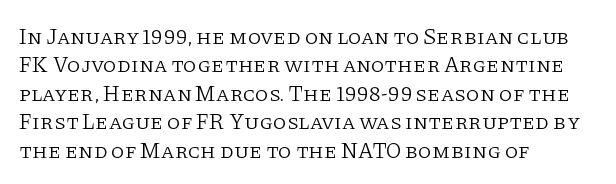
The image shows 22 px text type, upright; set left-aligned, normal line spacing (1.29x), normal letter spacing, not underlined.
